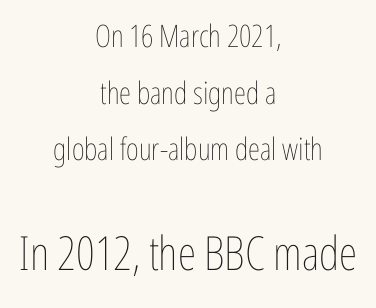
{"italic": "no", "bold": "no", "weight": "thin", "width": "condensed", "stroke_contrast": "low", "x_height": "medium", "monospaced": "no", "underline": "no", "align": "center", "line_spacing_ratio": 1.83, "letter_spacing": "normal", "letter_spacing_em": 0.0, "larger_block": "second", "size_ratio": 1.52, "glyph_px": 47}
